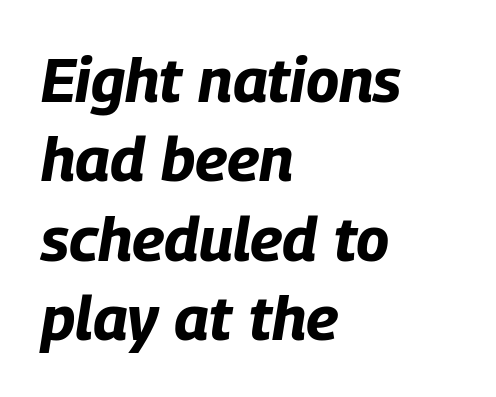
Q: Is the text bold? A: Yes.
Q: Is the text italic (slanted)? A: Yes, it leans right by about 9 degrees.
Q: Is the text underlined? A: No.
Q: How is the paragraph aligned? A: Left-aligned.
Q: Is the spacing between letters normal or unusually wide? A: Normal.
Q: Is the spacing between lines tight, normal or loose? A: Normal.
Q: Width (condensed, normal, or wide)? A: Condensed.
Q: Stroke contrast? A: Low.
Q: x-height? A: Large.
Q: Monospaced? A: No.
